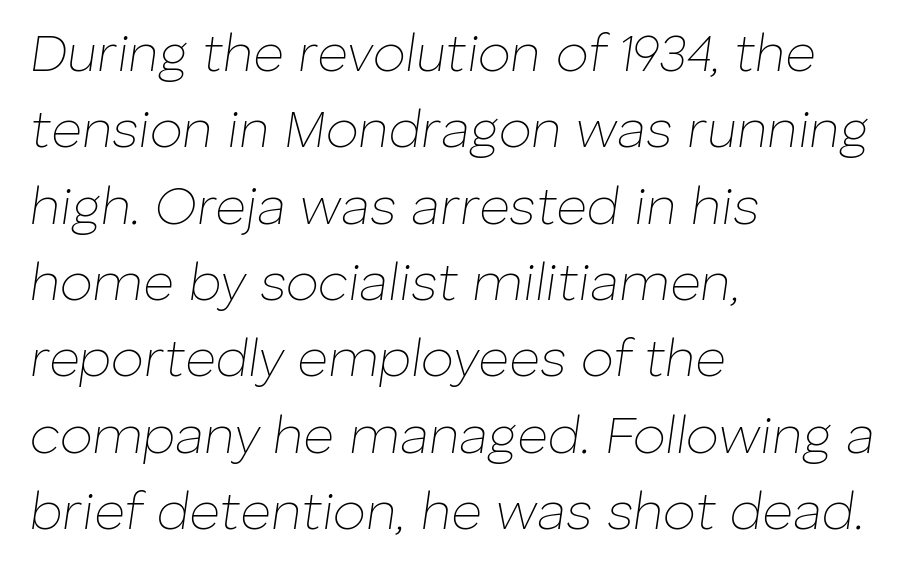
{"italic": "yes", "lean": "right", "slant_degrees": 8, "bold": "no", "weight": "thin", "width": "normal", "stroke_contrast": "low", "x_height": "medium", "monospaced": "no", "underline": "no", "align": "left", "line_spacing": "normal", "line_spacing_ratio": 1.44, "letter_spacing": "normal", "letter_spacing_em": 0.0, "glyph_px": 53}
